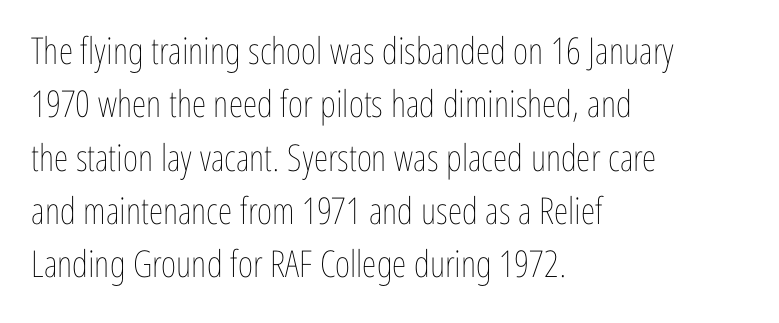
Q: Is the text bold? A: No.
Q: Is the text italic (slanted)? A: No, it is upright.
Q: Is the text underlined? A: No.
Q: How is the paragraph aligned? A: Left-aligned.
Q: Is the spacing between letters normal or unusually wide? A: Normal.
Q: Is the spacing between lines tight, normal or loose? A: Normal.
Q: Width (condensed, normal, or wide)? A: Condensed.
Q: Stroke contrast? A: Low.
Q: x-height? A: Medium.
Q: Monospaced? A: No.
